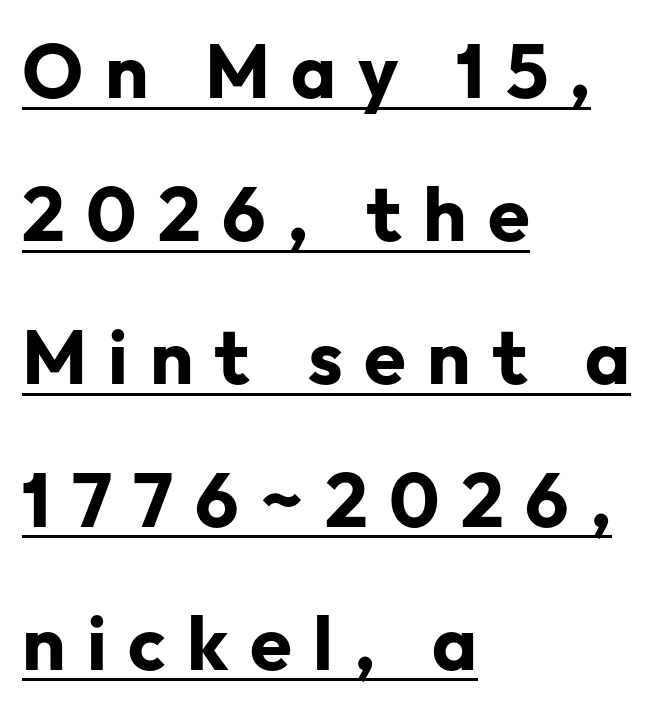
Q: Is the text bold? A: Yes.
Q: Is the text italic (slanted)? A: No, it is upright.
Q: Is the typeface a serif or a sans-serif typeface? A: Sans-serif.
Q: Is the text underlined? A: Yes.
Q: How is the paragraph aligned? A: Left-aligned.
Q: Is the spacing between letters normal or unusually wide? A: Unusually wide.
Q: Width (condensed, normal, or wide)? A: Normal.
Q: Stroke contrast? A: Low.
Q: x-height? A: Medium.
Q: Monospaced? A: No.
